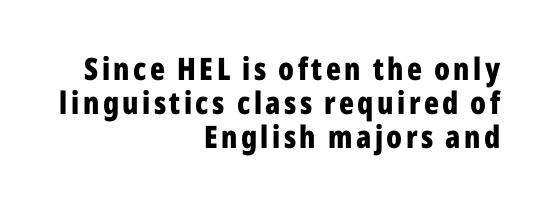
Italic? Not at all — the glyphs are vertical. Alignment: flush right. The zone under the glyphs is completely vacant. Successive baselines arrive quickly, one right under another.
